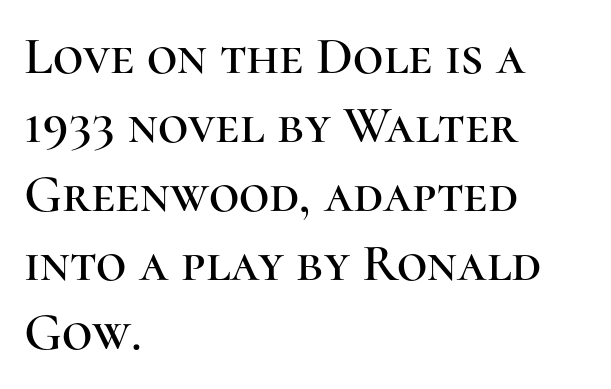
Q: Is the text italic (slanted)? A: No, it is upright.
Q: Is the typeface a serif or a sans-serif typeface? A: Serif.
Q: Is the text underlined? A: No.
Q: How is the paragraph aligned? A: Left-aligned.
Q: Is the spacing between letters normal or unusually wide? A: Normal.
Q: Is the spacing between lines tight, normal or loose? A: Normal.
Q: Width (condensed, normal, or wide)? A: Normal.
Q: Stroke contrast? A: High.
Q: x-height? A: Medium.
Q: Monospaced? A: No.
